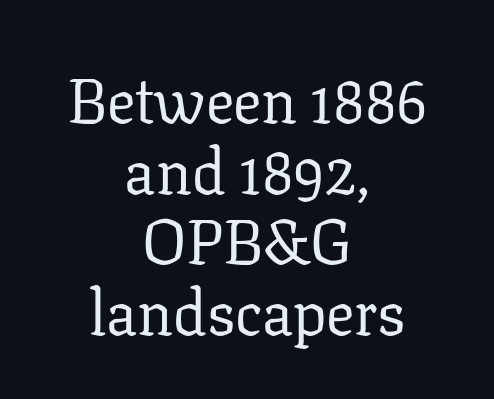
Each line is balanced around a shared central axis. The rendering uses natural spacing where letterforms have individual widths. Reading down the column, the eye jumps only a short way to each next line. Each word holds together tightly as a unit, with standard inter-letter gaps. Little horizontal feet cap the strokes, marking this as serif type.
